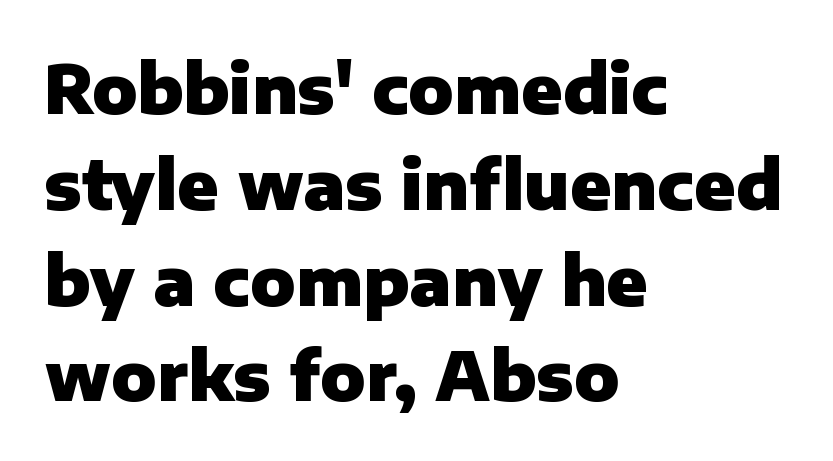
Q: Is the text bold? A: Yes.
Q: Is the text italic (slanted)? A: No, it is upright.
Q: Is the typeface a serif or a sans-serif typeface? A: Sans-serif.
Q: Is the text underlined? A: No.
Q: How is the paragraph aligned? A: Left-aligned.
Q: Is the spacing between letters normal or unusually wide? A: Normal.
Q: Is the spacing between lines tight, normal or loose? A: Normal.
Q: Width (condensed, normal, or wide)? A: Normal.
Q: Stroke contrast? A: Low.
Q: x-height? A: Medium.
Q: Monospaced? A: No.
